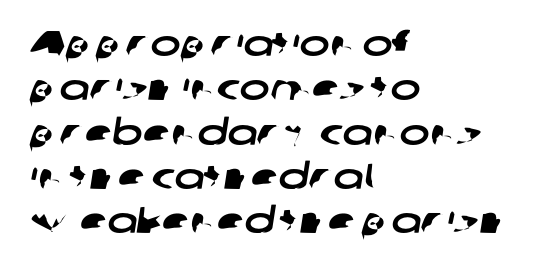
Q: Is the typeface a serif or a sans-serif typeface? A: Sans-serif.
Q: Is the text underlined? A: No.
Q: How is the paragraph aligned? A: Left-aligned.
Q: Is the spacing between letters normal or unusually wide? A: Normal.
Q: Width (condensed, normal, or wide)? A: Wide.
Q: Stroke contrast? A: Low.
Q: x-height? A: Medium.
Q: Monospaced? A: No.
